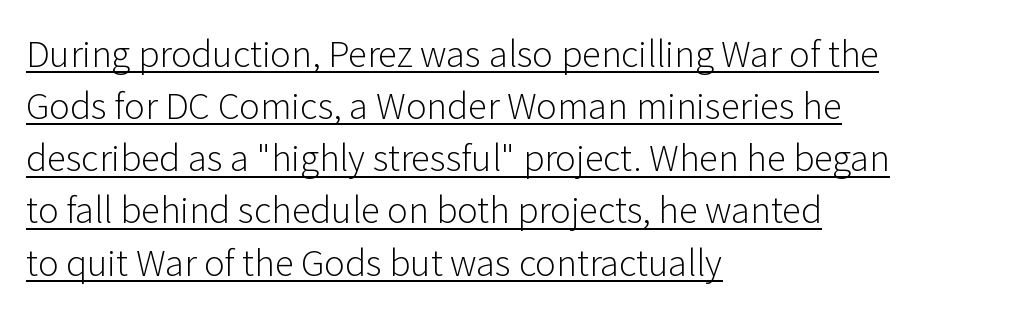
Q: Is the text bold? A: No.
Q: Is the text italic (slanted)? A: No, it is upright.
Q: Is the typeface a serif or a sans-serif typeface? A: Sans-serif.
Q: Is the text underlined? A: Yes.
Q: How is the paragraph aligned? A: Left-aligned.
Q: Is the spacing between letters normal or unusually wide? A: Normal.
Q: Is the spacing between lines tight, normal or loose? A: Normal.
Q: Width (condensed, normal, or wide)? A: Normal.
Q: Stroke contrast? A: Low.
Q: x-height? A: Medium.
Q: Monospaced? A: No.
